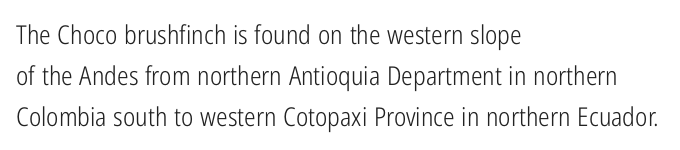
Q: Is the text bold? A: No.
Q: Is the text italic (slanted)? A: No, it is upright.
Q: Is the text underlined? A: No.
Q: How is the paragraph aligned? A: Left-aligned.
Q: Is the spacing between letters normal or unusually wide? A: Normal.
Q: Is the spacing between lines tight, normal or loose? A: Normal.
